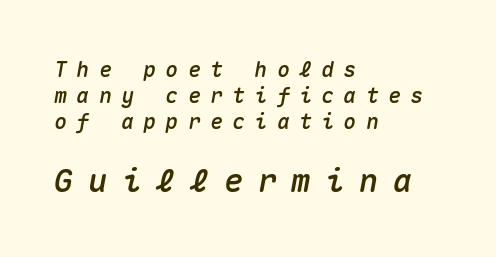
Looks like terminal output: every glyph gets an equal slot. The lines are quadded left. Is the letter spacing exaggerated? Yes — the characters are pushed far apart. Compare the two chunks: the lower has the greater cap height. Characters are canted at an angle relative to the baseline's perpendicular.
